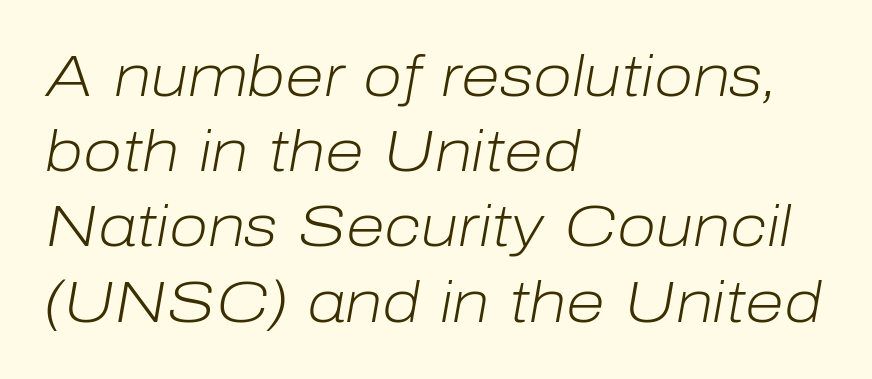
Q: Is the text bold? A: No.
Q: Is the text italic (slanted)? A: Yes, it leans right by about 10 degrees.
Q: Is the text underlined? A: No.
Q: How is the paragraph aligned? A: Left-aligned.
Q: Is the spacing between letters normal or unusually wide? A: Normal.
Q: Is the spacing between lines tight, normal or loose? A: Normal.
Q: Width (condensed, normal, or wide)? A: Normal.
Q: Stroke contrast? A: Low.
Q: x-height? A: Medium.
Q: Monospaced? A: No.
